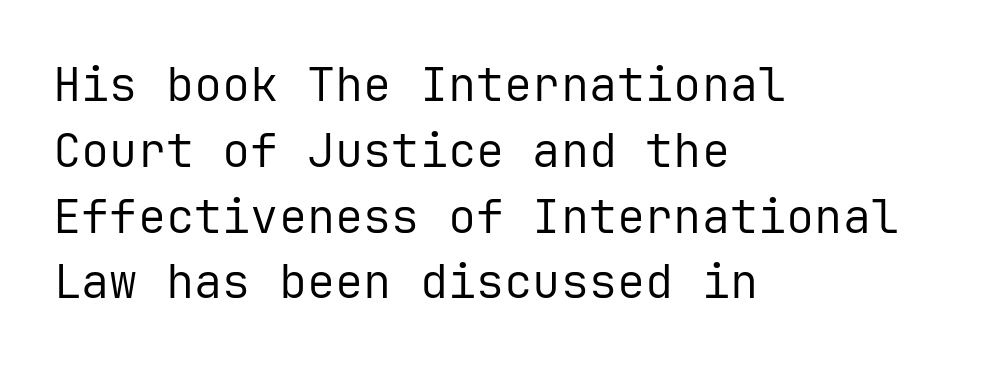
{"serif": "no", "italic": "no", "bold": "no", "weight": "regular", "width": "normal", "stroke_contrast": "low", "x_height": "medium", "monospaced": "yes", "underline": "no", "align": "left", "line_spacing": "normal", "line_spacing_ratio": 1.4, "letter_spacing": "normal", "letter_spacing_em": 0.0, "glyph_px": 47}
